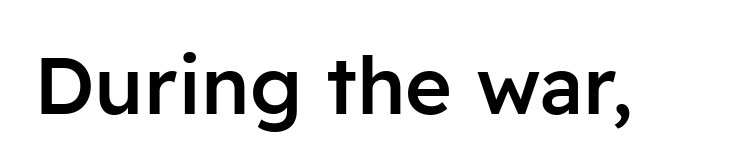
{"serif": "no", "italic": "no", "bold": "semi", "weight": "semibold", "width": "normal", "stroke_contrast": "low", "x_height": "medium", "monospaced": "no", "underline": "no", "letter_spacing": "normal", "letter_spacing_em": 0.0, "glyph_px": 80}
